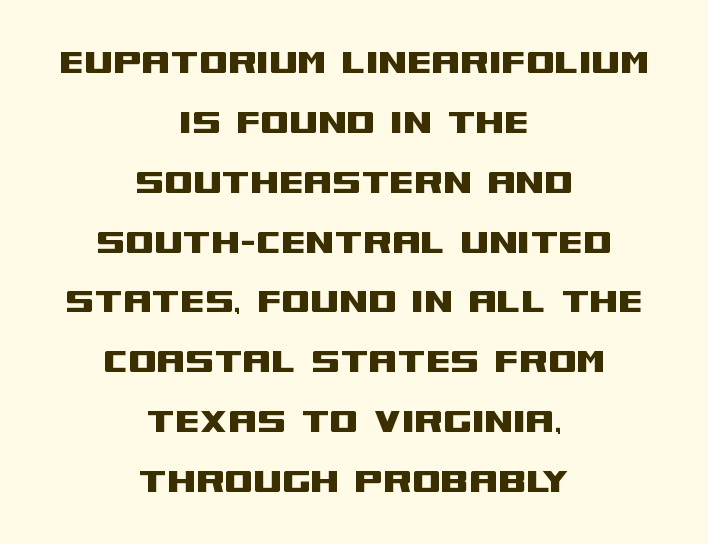
{"serif": "no", "italic": "no", "width": "wide", "stroke_contrast": "medium", "x_height": "large", "monospaced": "no", "underline": "no", "align": "center", "line_spacing": "normal", "line_spacing_ratio": 1.46, "letter_spacing": "normal", "letter_spacing_em": 0.0, "glyph_px": 41}
